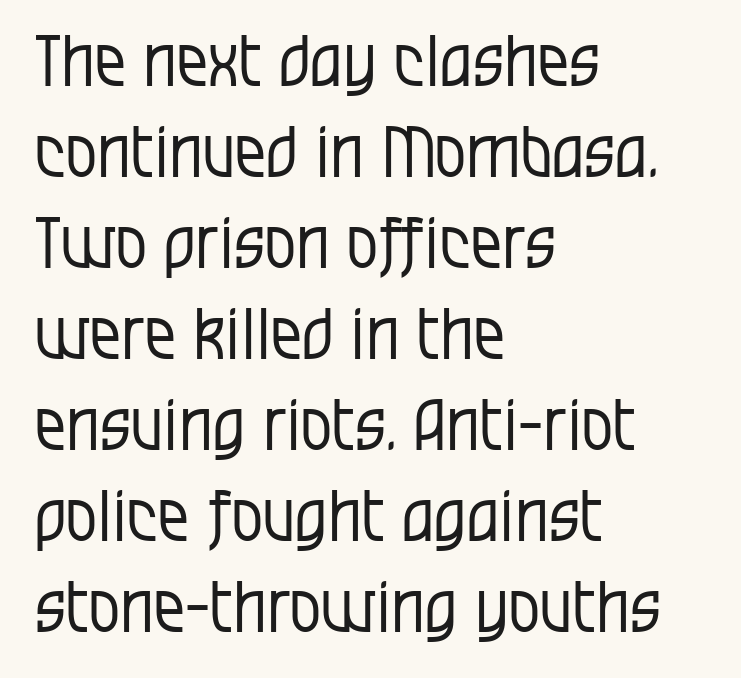
The image shows 70 px regular-weight, condensed sans-serif type, upright; set left-aligned, normal line spacing (1.3x), normal letter spacing, not underlined; low stroke contrast and a large x-height.
